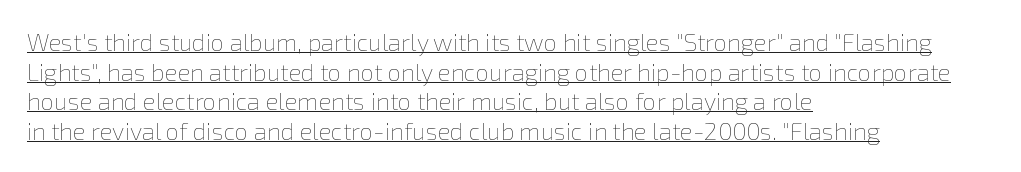
Q: Is the text bold? A: No.
Q: Is the text italic (slanted)? A: No, it is upright.
Q: Is the text underlined? A: Yes.
Q: How is the paragraph aligned? A: Left-aligned.
Q: Is the spacing between letters normal or unusually wide? A: Normal.
